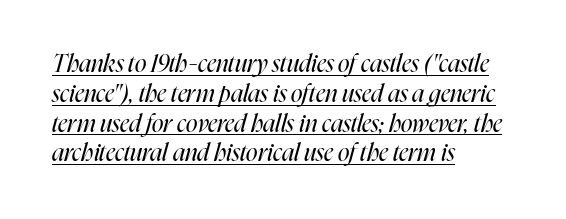
Standard letterfit; no display-style spreading of the glyphs. When letters slant like this, we call the style italic. Caption: face not bold, strokes unweighted. All the whitespace from short lines collects on the right.
